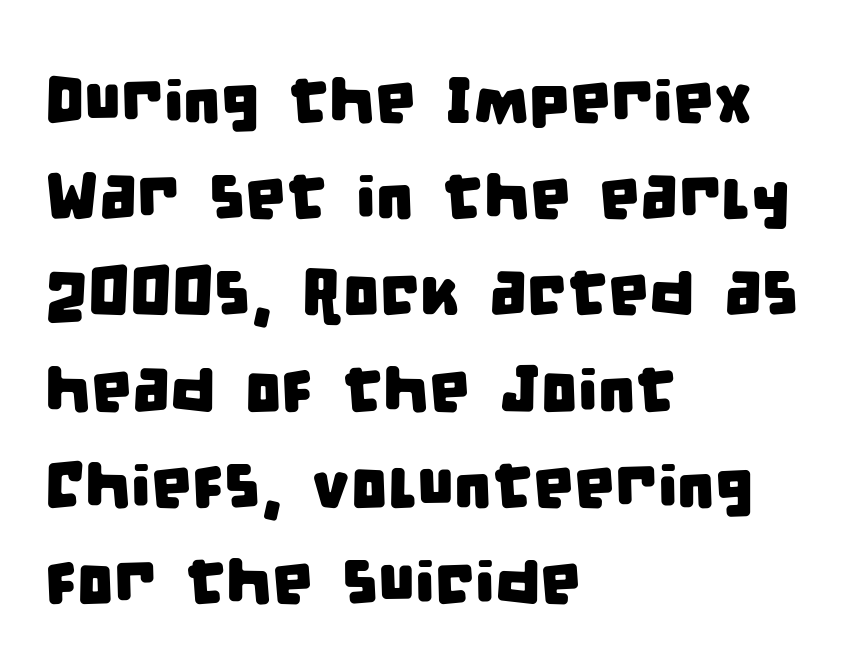
Q: Is the typeface a serif or a sans-serif typeface? A: Sans-serif.
Q: Is the text underlined? A: No.
Q: How is the paragraph aligned? A: Left-aligned.
Q: Is the spacing between letters normal or unusually wide? A: Normal.
Q: Is the spacing between lines tight, normal or loose? A: Normal.
Q: Width (condensed, normal, or wide)? A: Condensed.
Q: Stroke contrast? A: Low.
Q: x-height? A: Large.
Q: Monospaced? A: No.
